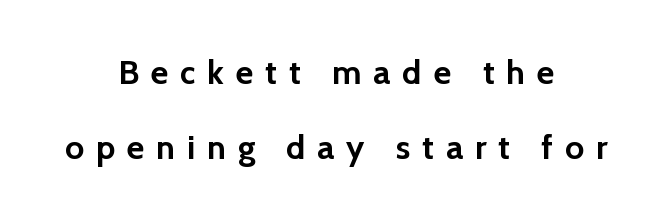
The image shows 34 px semibold sans-serif type, upright; set centered, loose line spacing (2.22x), unusually wide letter spacing (+0.35 em), not underlined; a medium x-height.
